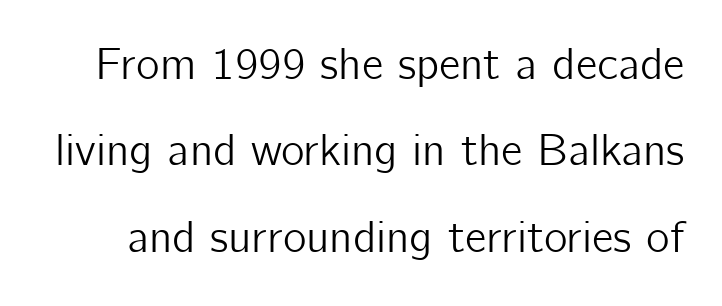
Q: Is the text italic (slanted)? A: No, it is upright.
Q: Is the typeface a serif or a sans-serif typeface? A: Sans-serif.
Q: Is the text underlined? A: No.
Q: Is the spacing between letters normal or unusually wide? A: Normal.
Q: Is the spacing between lines tight, normal or loose? A: Loose.
Q: Width (condensed, normal, or wide)? A: Normal.
Q: Stroke contrast? A: Low.
Q: x-height? A: Medium.
Q: Monospaced? A: No.
